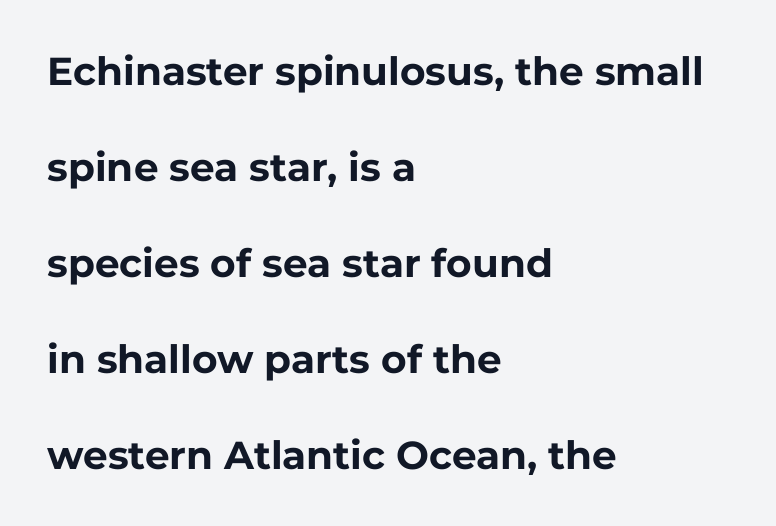
Q: Is the text bold? A: Yes.
Q: Is the text italic (slanted)? A: No, it is upright.
Q: Is the typeface a serif or a sans-serif typeface? A: Sans-serif.
Q: Is the text underlined? A: No.
Q: How is the paragraph aligned? A: Left-aligned.
Q: Is the spacing between letters normal or unusually wide? A: Normal.
Q: Is the spacing between lines tight, normal or loose? A: Loose.
Q: Width (condensed, normal, or wide)? A: Normal.
Q: Stroke contrast? A: Low.
Q: x-height? A: Medium.
Q: Monospaced? A: No.
